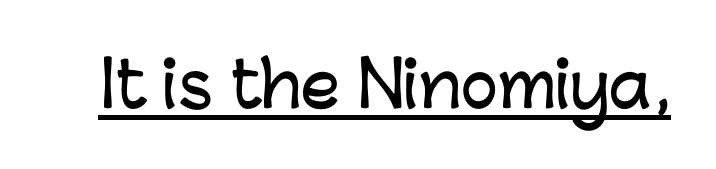
The image shows 62 px sans-serif type, upright; set normal letter spacing, underlined; low stroke contrast and a medium x-height.
